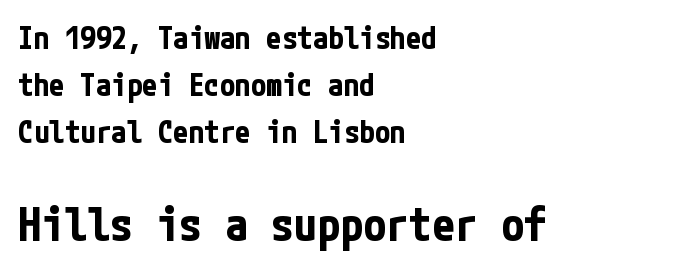
{"serif": "no", "italic": "no", "bold": "yes", "weight": "bold", "width": "condensed", "stroke_contrast": "low", "x_height": "medium", "underline": "no", "align": "left", "line_spacing": "normal", "line_spacing_ratio": 1.51, "letter_spacing": "normal", "letter_spacing_em": 0.0, "larger_block": "second", "size_ratio": 1.48, "glyph_px": 46}
